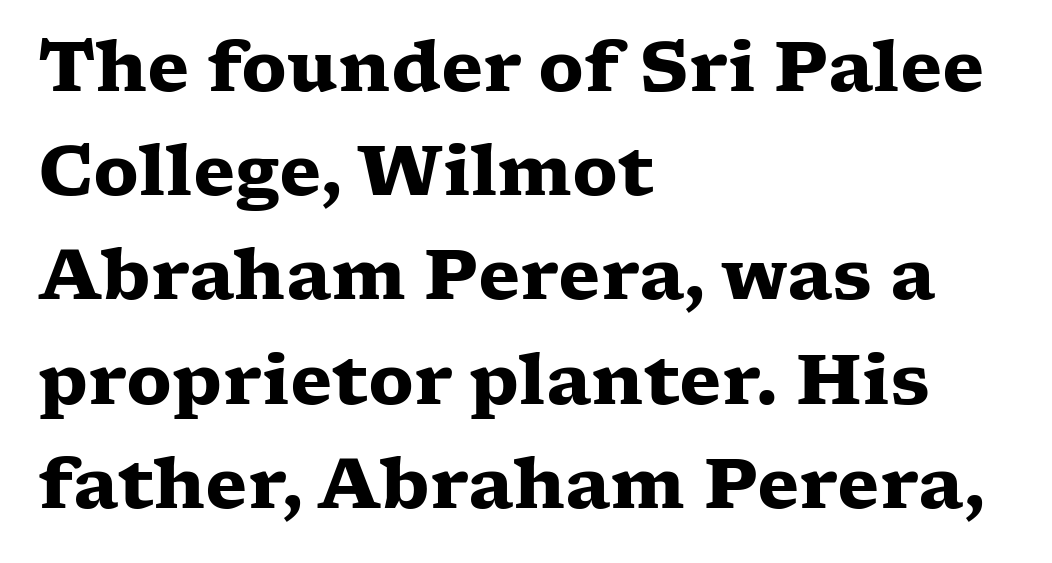
The image shows 69 px heavy, wide serif type, upright; set left-aligned, normal line spacing (1.51x), normal letter spacing, not underlined; low stroke contrast and a medium x-height.
